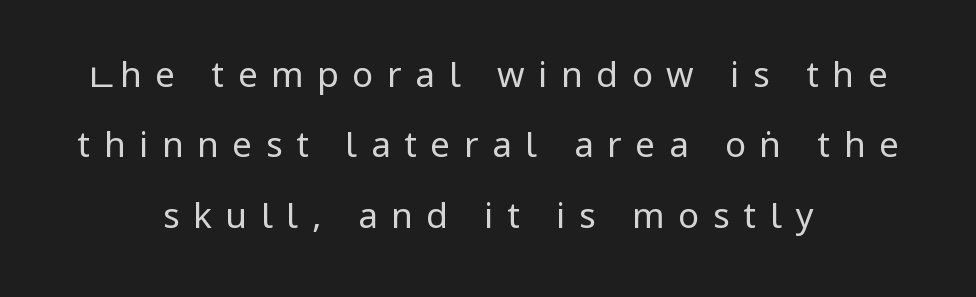
{"serif": "no", "italic": "no", "bold": "no", "weight": "regular", "width": "condensed", "stroke_contrast": "low", "x_height": "large", "monospaced": "no", "underline": "no", "align": "center", "line_spacing": "loose", "line_spacing_ratio": 2.01, "letter_spacing": "wide", "letter_spacing_em": 0.39, "glyph_px": 35}
